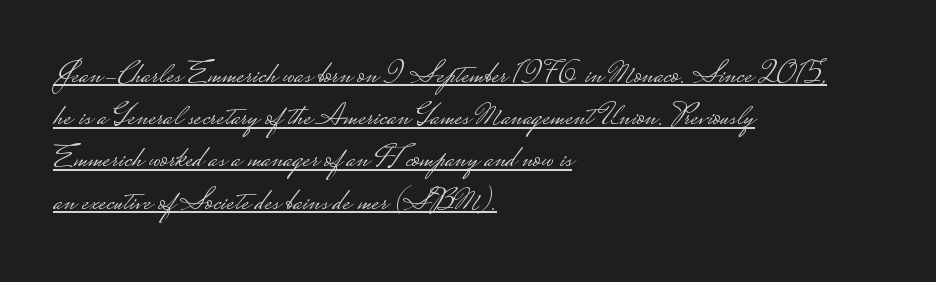
The image shows 32 px light, wide sans-serif type; set left-aligned, normal line spacing (1.32x), normal letter spacing, underlined; low stroke contrast.
